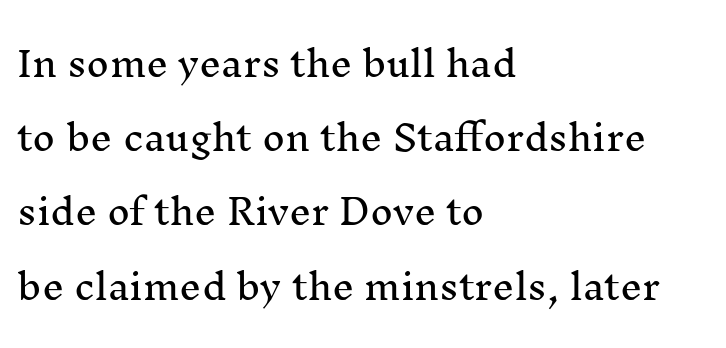
The image shows 35 px serif type, upright; set left-aligned, loose line spacing (2.12x), normal letter spacing, not underlined; medium stroke contrast and a medium x-height.
